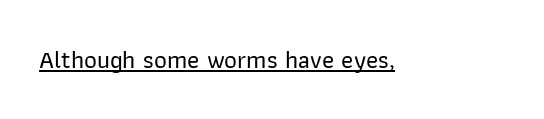
Q: Is the text italic (slanted)? A: No, it is upright.
Q: Is the text underlined? A: Yes.
Q: Is the spacing between letters normal or unusually wide? A: Normal.
